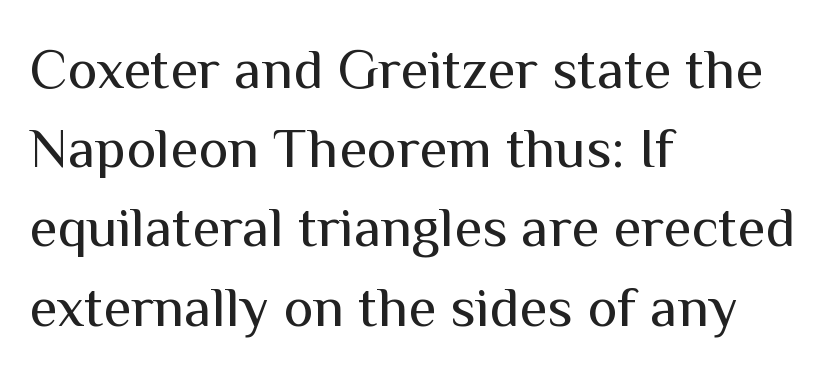
The image shows 57 px regular-weight sans-serif type, upright; set left-aligned, normal line spacing (1.39x), normal letter spacing, not underlined; medium stroke contrast and a medium x-height.
